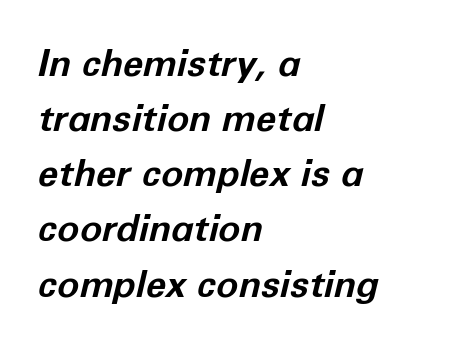
Q: Is the text bold? A: Yes.
Q: Is the text italic (slanted)? A: Yes, it leans right by about 12 degrees.
Q: Is the text underlined? A: No.
Q: How is the paragraph aligned? A: Left-aligned.
Q: Is the spacing between letters normal or unusually wide? A: Normal.
Q: Is the spacing between lines tight, normal or loose? A: Normal.
Q: Width (condensed, normal, or wide)? A: Normal.
Q: Stroke contrast? A: Low.
Q: x-height? A: Medium.
Q: Monospaced? A: No.
